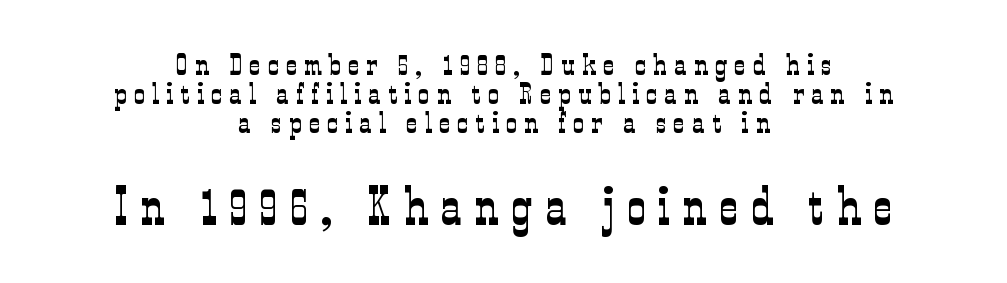
Q: Is the text bold? A: No.
Q: Is the text italic (slanted)? A: No, it is upright.
Q: Is the typeface a serif or a sans-serif typeface? A: Serif.
Q: Is the text underlined? A: No.
Q: How is the paragraph aligned? A: Centered.
Q: Is the spacing between letters normal or unusually wide? A: Unusually wide.
Q: Is the spacing between lines tight, normal or loose? A: Tight.
Q: Which block of text is set in a larger size, the first (top) or the second (bottom)? A: The second (bottom) one.
Q: Width (condensed, normal, or wide)? A: Condensed.
Q: Stroke contrast? A: Low.
Q: x-height? A: Medium.
Q: Monospaced? A: No.
